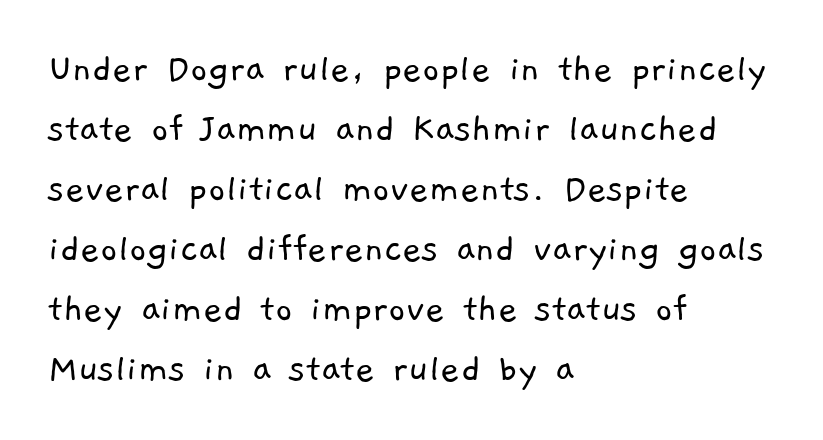
{"serif": "no", "bold": "no", "weight": "light", "width": "normal", "stroke_contrast": "low", "x_height": "medium", "monospaced": "no", "underline": "no", "align": "left", "line_spacing": "normal", "line_spacing_ratio": 1.43, "letter_spacing": "normal", "letter_spacing_em": 0.0, "glyph_px": 42}
